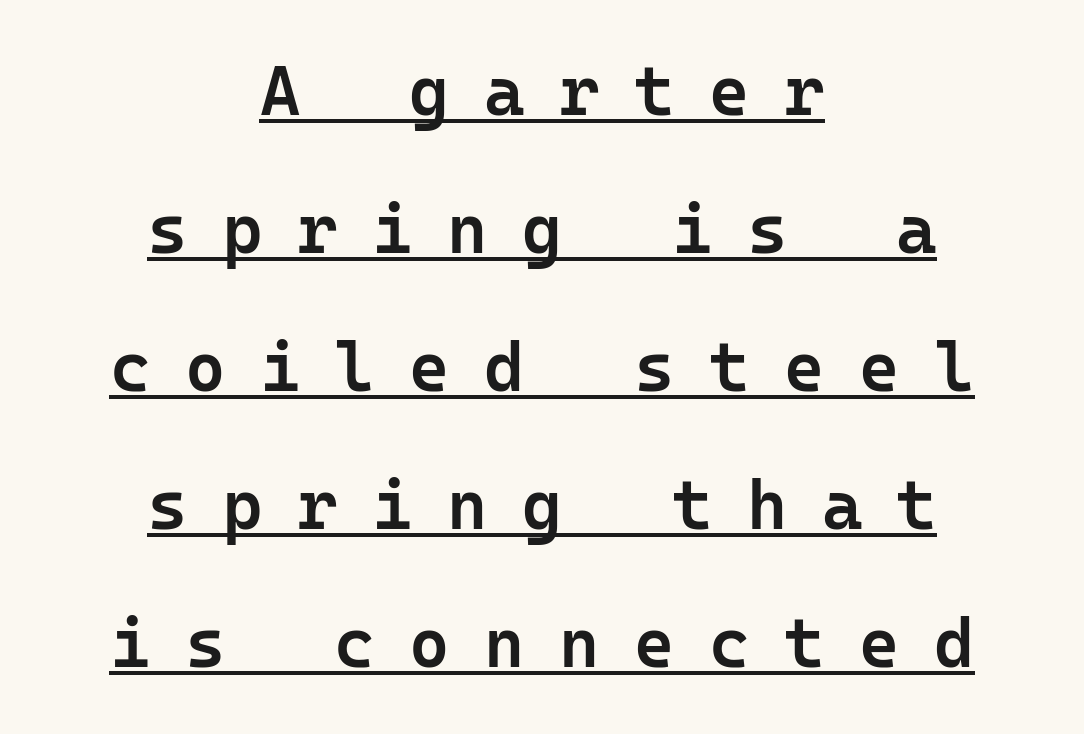
The image shows 69 px semibold sans-serif type, upright, monospaced; set centered, loose line spacing (2.0x), unusually wide letter spacing (+0.5 em), underlined; low stroke contrast and a medium x-height.
